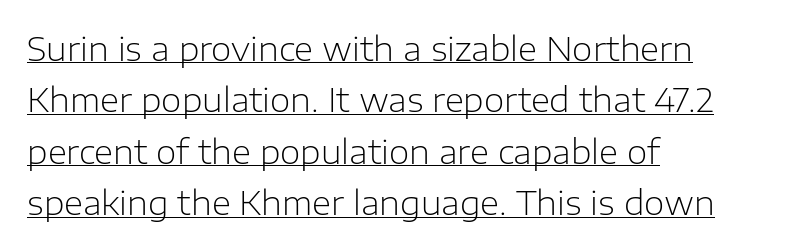
Line starts are locked; line ends wander. Leading matches the norm, producing a regular column. The face used here is proportionally spaced, like ordinary book or web type. Honestly, the letter spacing is just normal — you wouldn't notice it. The font is comparable to plain body text, perhaps lighter. Quick note: underline on.
